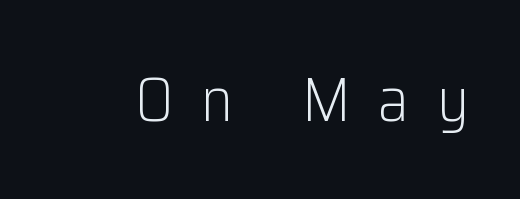
Q: Is the text bold? A: No.
Q: Is the text italic (slanted)? A: No, it is upright.
Q: Is the typeface a serif or a sans-serif typeface? A: Sans-serif.
Q: Is the text underlined? A: No.
Q: Is the spacing between letters normal or unusually wide? A: Unusually wide.
Q: Width (condensed, normal, or wide)? A: Normal.
Q: Stroke contrast? A: Low.
Q: x-height? A: Medium.
Q: Monospaced? A: No.
